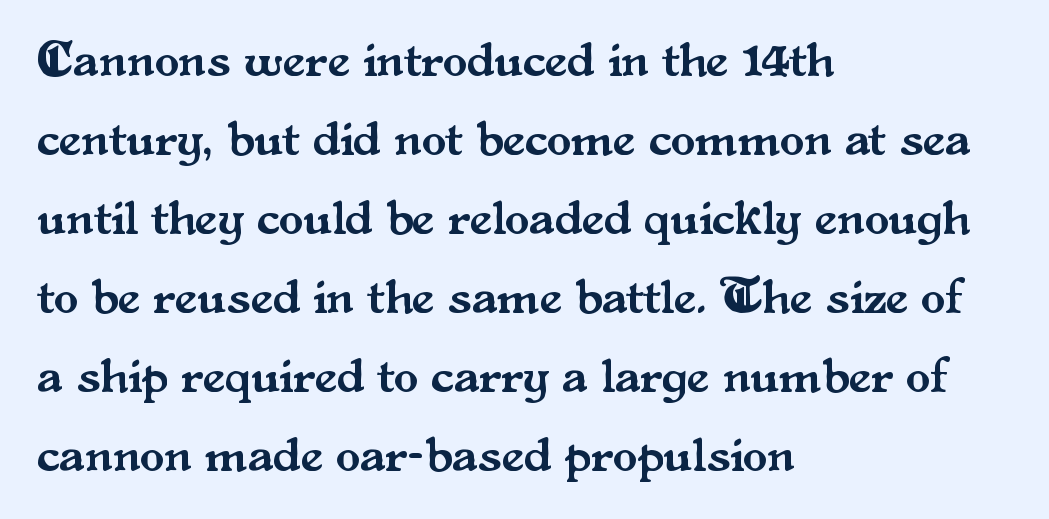
Q: Is the text italic (slanted)? A: No, it is upright.
Q: Is the typeface a serif or a sans-serif typeface? A: Serif.
Q: Is the text underlined? A: No.
Q: How is the paragraph aligned? A: Left-aligned.
Q: Is the spacing between letters normal or unusually wide? A: Normal.
Q: Is the spacing between lines tight, normal or loose? A: Normal.
Q: Width (condensed, normal, or wide)? A: Normal.
Q: Stroke contrast? A: Medium.
Q: x-height? A: Small.
Q: Monospaced? A: No.
